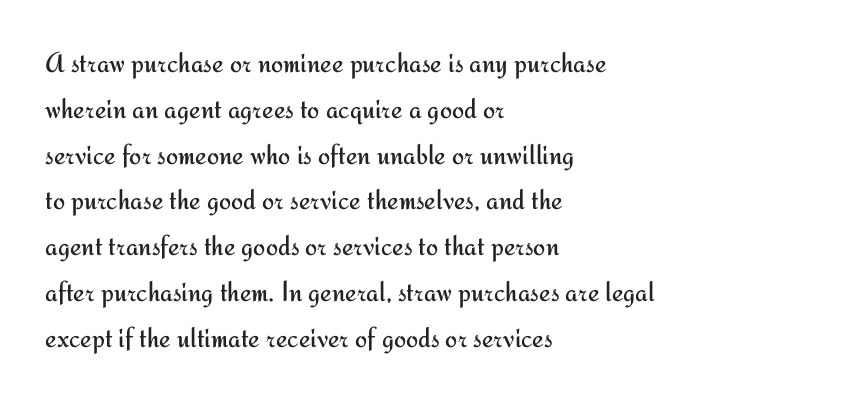
{"serif": "no", "italic": "no", "bold": "no", "weight": "regular", "width": "normal", "stroke_contrast": "medium", "x_height": "small", "monospaced": "no", "underline": "no", "align": "left", "line_spacing": "normal", "line_spacing_ratio": 1.58, "letter_spacing": "normal", "letter_spacing_em": 0.0, "glyph_px": 29}
